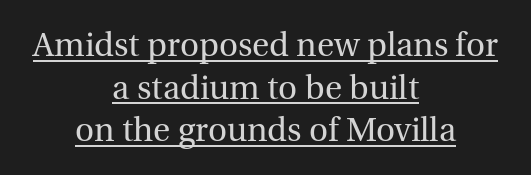
{"serif": "yes", "italic": "no", "bold": "no", "weight": "regular", "width": "normal", "x_height": "medium", "monospaced": "no", "underline": "yes", "align": "center", "line_spacing": "normal", "line_spacing_ratio": 1.29, "letter_spacing": "normal", "letter_spacing_em": 0.0, "glyph_px": 33}
